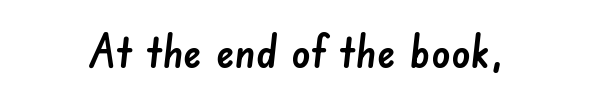
Q: Is the typeface a serif or a sans-serif typeface? A: Sans-serif.
Q: Is the text underlined? A: No.
Q: How is the paragraph aligned? A: Centered.
Q: Is the spacing between letters normal or unusually wide? A: Normal.
Q: Width (condensed, normal, or wide)? A: Normal.
Q: Stroke contrast? A: Low.
Q: x-height? A: Small.
Q: Monospaced? A: No.
